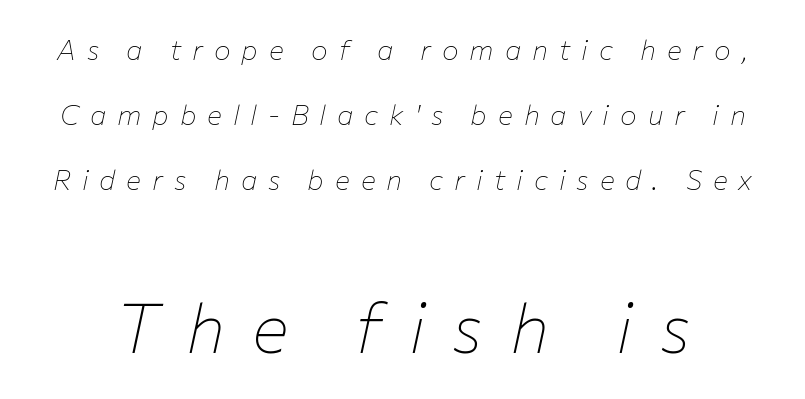
The tracking reads as deliberately expanded to a designer's eye. In terms of leading, this rendering errs on the spacious side. Larger block? The one below; the one above is distinctly smaller. Character widths vary here, with narrow letters taking less room than wide ones. Notice how the stems are inclined rather than vertical — that's the hallmark of italics.
